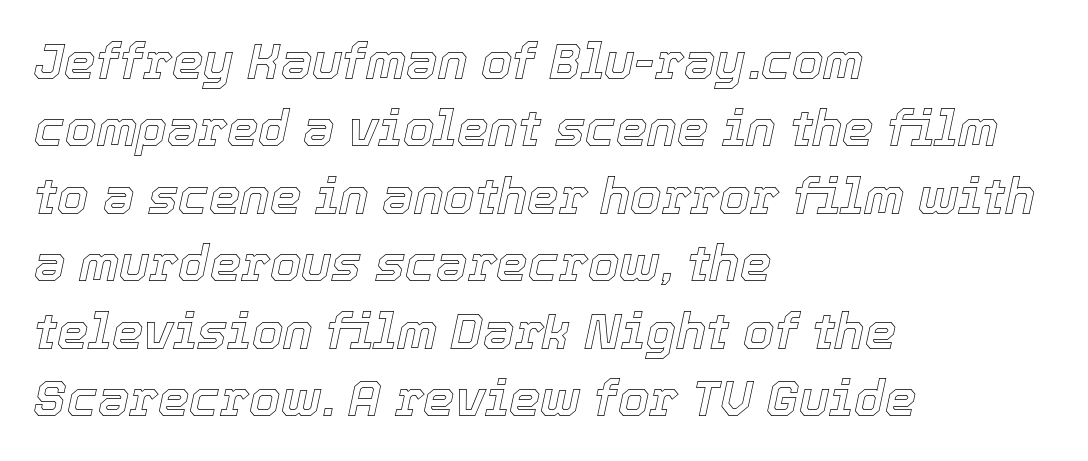
Q: Is the text italic (slanted)? A: Yes, it leans right by about 12 degrees.
Q: Is the text underlined? A: No.
Q: How is the paragraph aligned? A: Left-aligned.
Q: Is the spacing between letters normal or unusually wide? A: Normal.
Q: Is the spacing between lines tight, normal or loose? A: Normal.
Q: Width (condensed, normal, or wide)? A: Normal.
Q: x-height? A: Medium.
Q: Monospaced? A: No.
